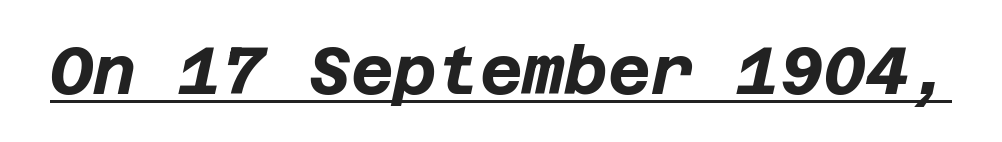
Style check: oblique. Its strokes are broad and dark, the hallmark of bold type. Beneath each row of characters lies a ruled line. Between one letter and the next there's only the usual sliver of space.
